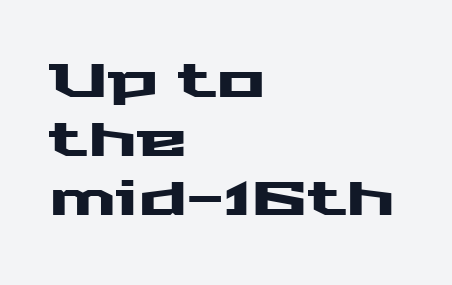
{"serif": "no", "italic": "no", "width": "wide", "stroke_contrast": "medium", "x_height": "medium", "monospaced": "no", "underline": "no", "align": "left", "line_spacing": "normal", "line_spacing_ratio": 1.28, "letter_spacing": "normal", "letter_spacing_em": 0.0, "glyph_px": 46}
